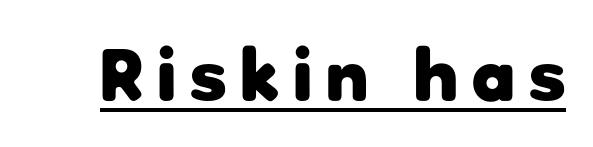
Q: Is the text bold? A: Yes.
Q: Is the text italic (slanted)? A: No, it is upright.
Q: Is the typeface a serif or a sans-serif typeface? A: Sans-serif.
Q: Is the text underlined? A: Yes.
Q: Width (condensed, normal, or wide)? A: Normal.
Q: Stroke contrast? A: Low.
Q: x-height? A: Medium.
Q: Monospaced? A: No.
